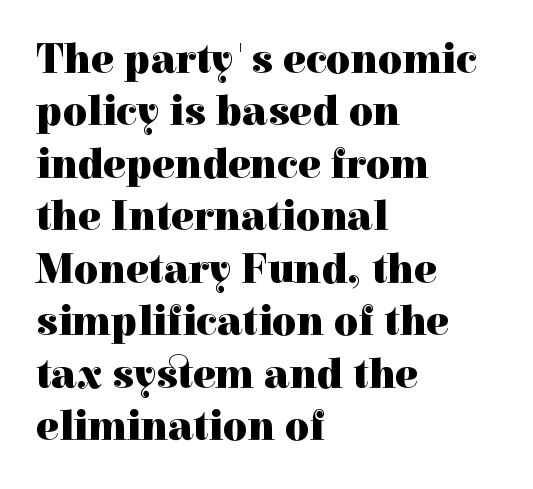
Q: Is the text bold? A: Yes.
Q: Is the text italic (slanted)? A: No, it is upright.
Q: Is the typeface a serif or a sans-serif typeface? A: Serif.
Q: Is the text underlined? A: No.
Q: How is the paragraph aligned? A: Left-aligned.
Q: Is the spacing between letters normal or unusually wide? A: Normal.
Q: Is the spacing between lines tight, normal or loose? A: Normal.
Q: Width (condensed, normal, or wide)? A: Normal.
Q: x-height? A: Medium.
Q: Monospaced? A: No.
